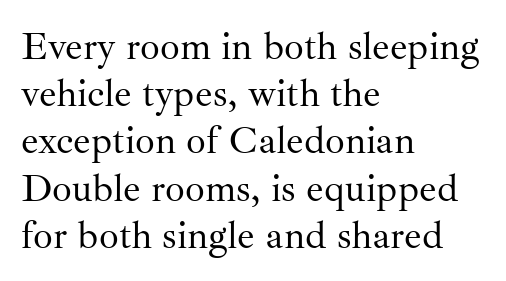
The image shows 39 px regular-weight serif type, upright; set left-aligned, line spacing 1.21x, normal letter spacing, not underlined; medium stroke contrast and a small x-height.
